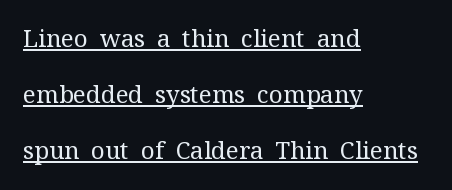
A great deal of white space separates one row of letters from the next. Posture: straight, roman, zero tilt. Looks like someone drew a line under every word here. Horizontally, the lines are justified to the leading edge only. Is this a heavy cut? Hardly; it is regular or lighter. Nobody touched the tracking dial on this one.
